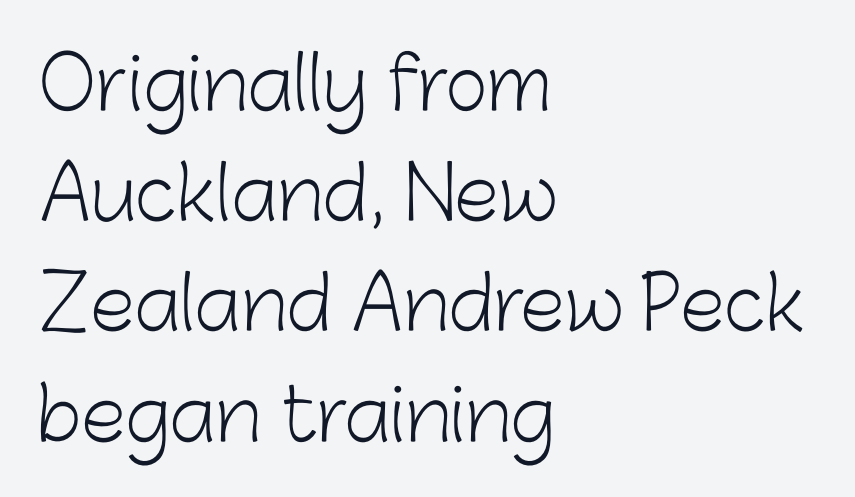
{"serif": "no", "italic": "no", "bold": "no", "weight": "light", "width": "normal", "stroke_contrast": "low", "x_height": "medium", "monospaced": "no", "underline": "no", "align": "left", "line_spacing": "normal", "line_spacing_ratio": 1.51, "letter_spacing": "normal", "letter_spacing_em": 0.0, "glyph_px": 73}
